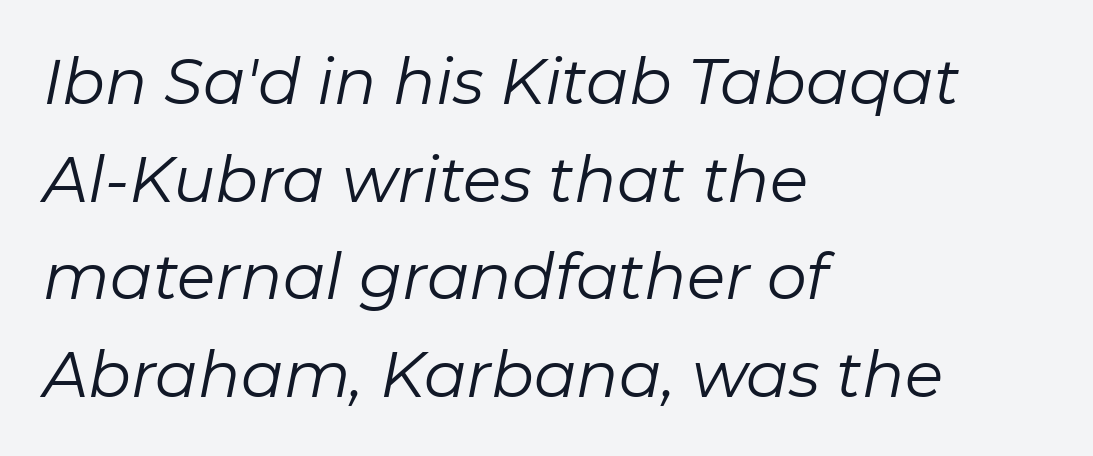
Compared with typical body copy, the letter spacing here is the same. All the whitespace from short lines collects on the right. The letters advance in unequal steps, a hallmark of proportional type. Notice how the stems are inclined rather than vertical — that's the hallmark of italics. Normally led — the rows are evenly, conventionally spaced. No heavy texture on the line: the type isn't bold.
